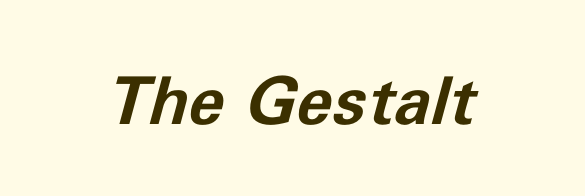
{"italic": "yes", "lean": "right", "slant_degrees": 11, "bold": "yes", "weight": "bold", "width": "normal", "stroke_contrast": "low", "x_height": "medium", "monospaced": "no", "underline": "no", "letter_spacing": "normal", "letter_spacing_em": 0.0, "glyph_px": 66}
